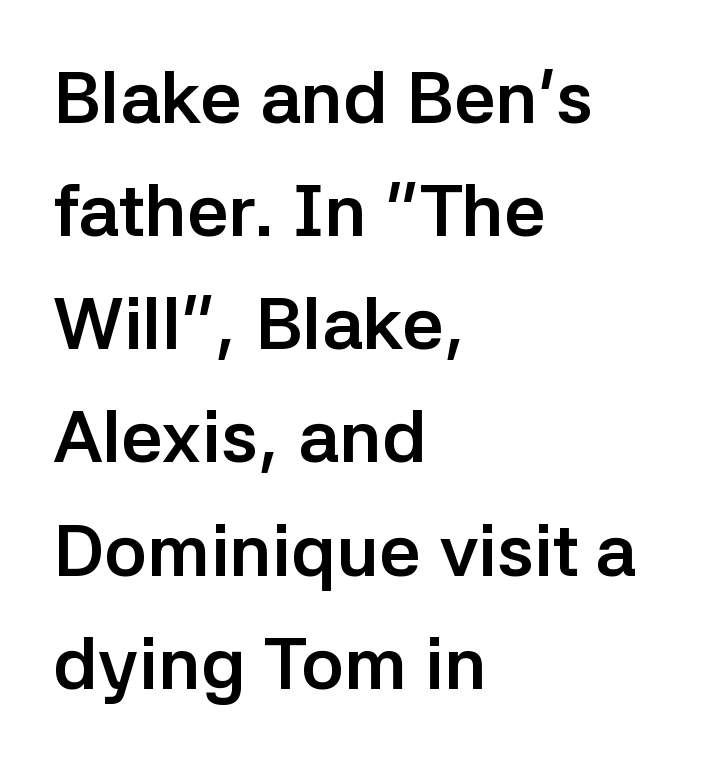
The image shows 73 px semibold sans-serif type, upright; set left-aligned, normal line spacing (1.55x), normal letter spacing, not underlined; low stroke contrast and a medium x-height.
